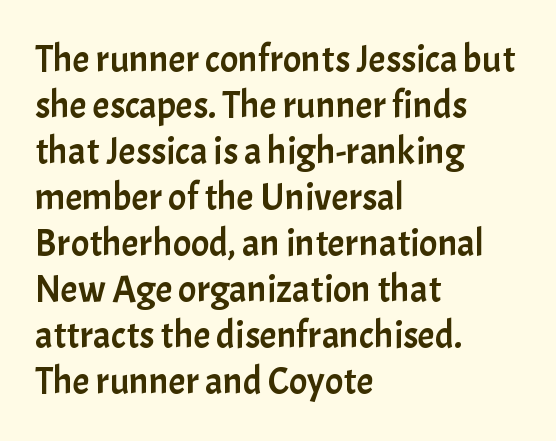
The image shows 38 px sans-serif type, upright; set left-aligned, line spacing 1.21x, normal letter spacing, not underlined; low stroke contrast and a medium x-height.
